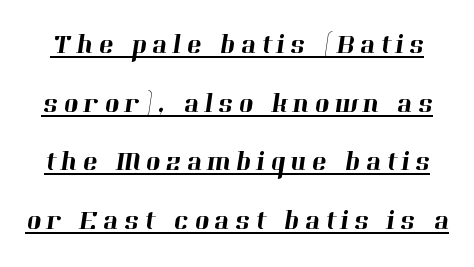
The image shows 28 px serif type; set loose line spacing (2.09x), underlined; high stroke contrast and a medium x-height.
